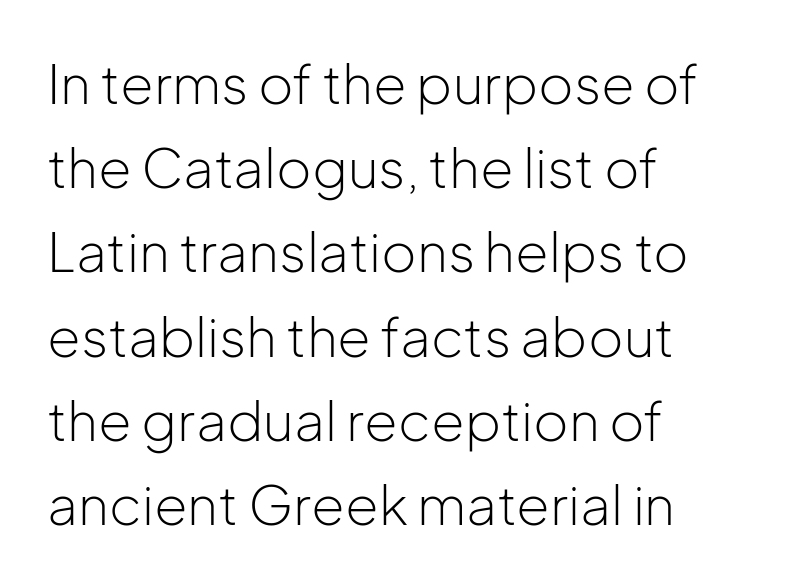
Q: Is the text bold? A: No.
Q: Is the text italic (slanted)? A: No, it is upright.
Q: Is the typeface a serif or a sans-serif typeface? A: Sans-serif.
Q: Is the text underlined? A: No.
Q: How is the paragraph aligned? A: Left-aligned.
Q: Is the spacing between letters normal or unusually wide? A: Normal.
Q: Is the spacing between lines tight, normal or loose? A: Normal.
Q: Width (condensed, normal, or wide)? A: Normal.
Q: Stroke contrast? A: Low.
Q: x-height? A: Medium.
Q: Monospaced? A: No.
